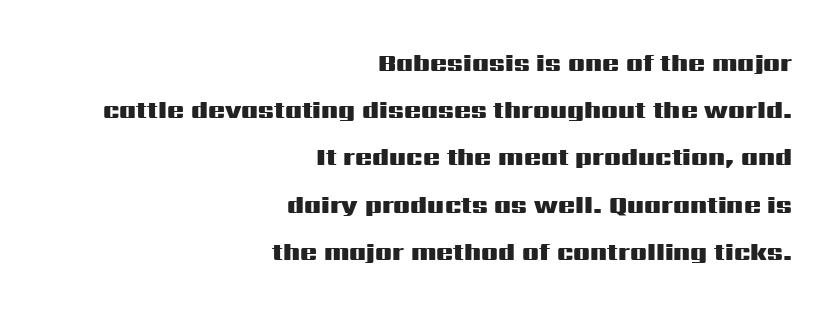
{"italic": "no", "bold": "yes", "underline": "no", "align": "right", "line_spacing_ratio": 1.89, "letter_spacing": "normal", "letter_spacing_em": 0.0, "glyph_px": 25}
